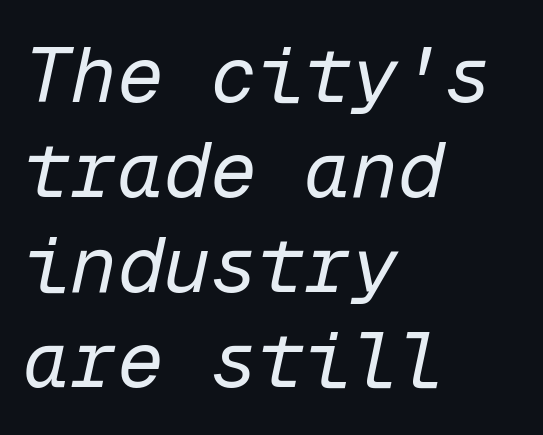
{"italic": "yes", "lean": "right", "slant_degrees": 12, "bold": "no", "weight": "regular", "width": "normal", "stroke_contrast": "low", "x_height": "medium", "monospaced": "yes", "underline": "no", "align": "left", "line_spacing_ratio": 1.22, "letter_spacing": "normal", "letter_spacing_em": 0.0, "glyph_px": 78}
